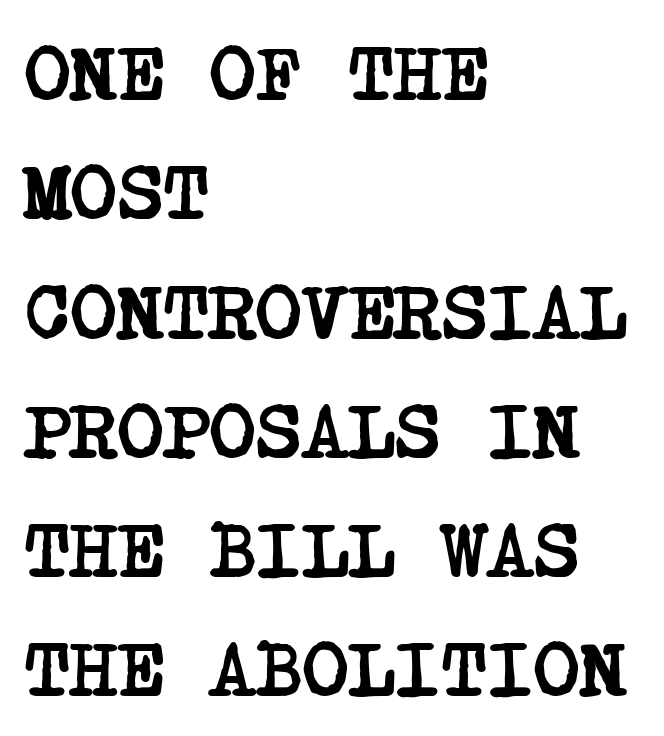
Caption: standard tracking, unaltered. Observe the serifs anchoring each vertical stroke in this sample. What's the leading like? Ordinary, nothing unusual. Check under the words: just untouched page.
